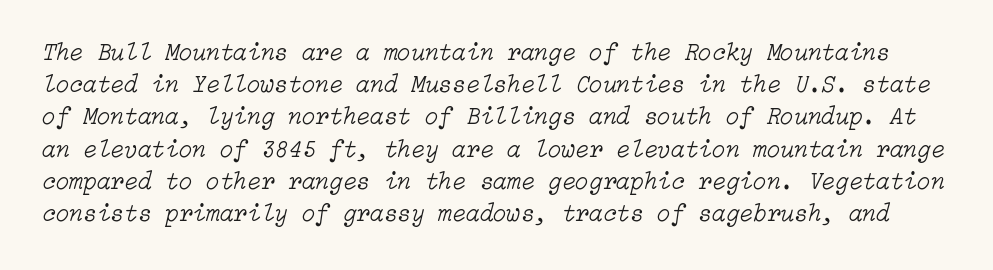
{"italic": "yes", "lean": "right", "slant_degrees": 15, "bold": "no", "underline": "no", "line_spacing": "normal", "line_spacing_ratio": 1.29, "letter_spacing": "normal", "letter_spacing_em": 0.0, "glyph_px": 25}
